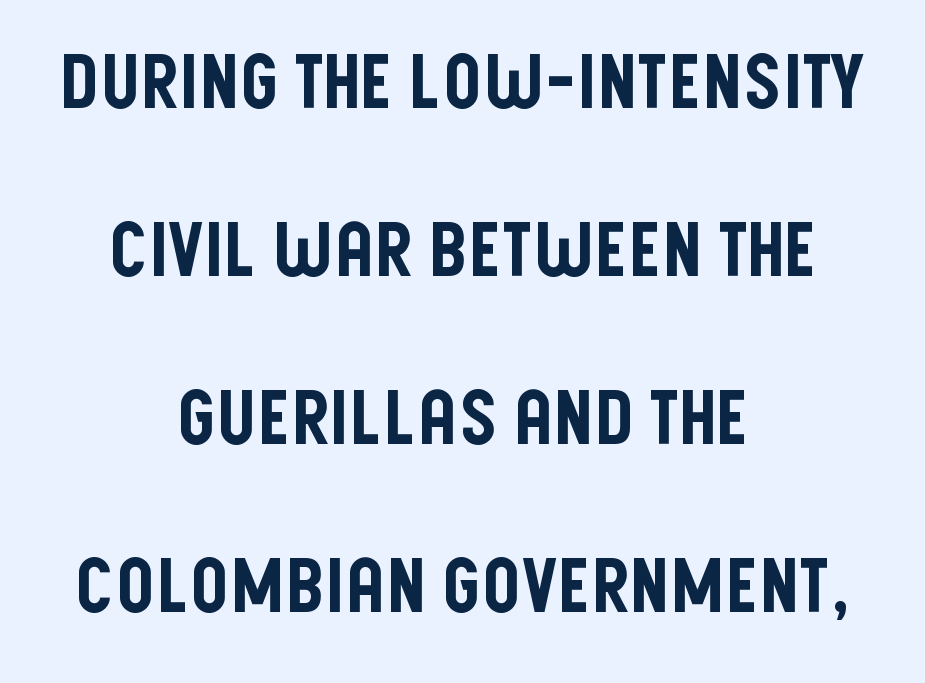
Q: Is the text italic (slanted)? A: No, it is upright.
Q: Is the typeface a serif or a sans-serif typeface? A: Sans-serif.
Q: Is the text underlined? A: No.
Q: How is the paragraph aligned? A: Centered.
Q: Is the spacing between letters normal or unusually wide? A: Normal.
Q: Is the spacing between lines tight, normal or loose? A: Loose.
Q: Width (condensed, normal, or wide)? A: Condensed.
Q: Stroke contrast? A: Low.
Q: x-height? A: Large.
Q: Monospaced? A: No.
